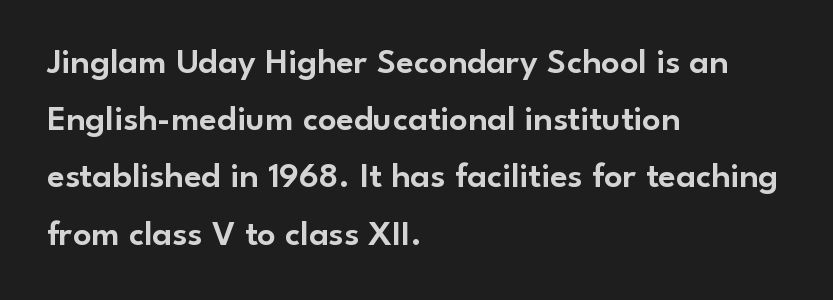
The image shows 36 px sans-serif type, upright; set left-aligned, normal line spacing (1.59x), normal letter spacing, not underlined; low stroke contrast and a small x-height.
